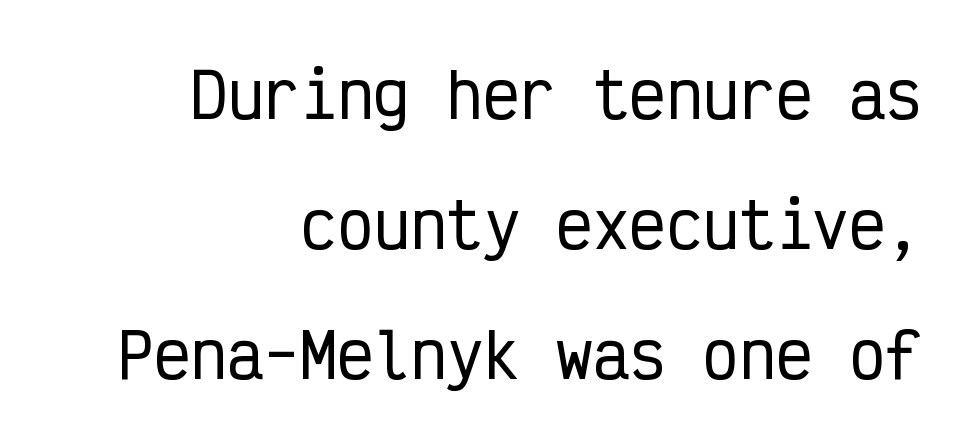
The image shows 61 px condensed sans-serif type, upright, monospaced; set right-aligned, loose line spacing (2.13x), normal letter spacing, not underlined; low stroke contrast and a medium x-height.
